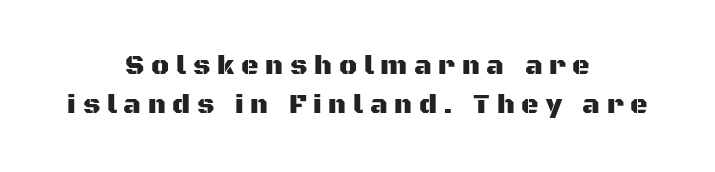
Q: Is the text italic (slanted)? A: No, it is upright.
Q: Is the text underlined? A: No.
Q: How is the paragraph aligned? A: Centered.
Q: Is the spacing between letters normal or unusually wide? A: Unusually wide.
Q: Is the spacing between lines tight, normal or loose? A: Normal.
